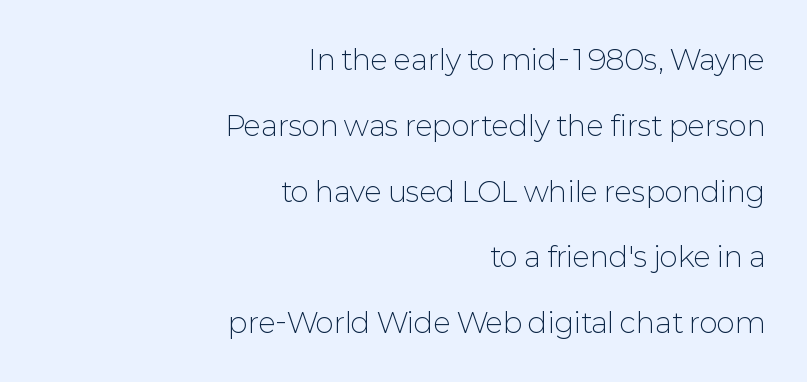
Q: Is the text bold? A: No.
Q: Is the text italic (slanted)? A: No, it is upright.
Q: Is the typeface a serif or a sans-serif typeface? A: Sans-serif.
Q: Is the text underlined? A: No.
Q: How is the paragraph aligned? A: Right-aligned.
Q: Is the spacing between letters normal or unusually wide? A: Normal.
Q: Is the spacing between lines tight, normal or loose? A: Loose.
Q: Width (condensed, normal, or wide)? A: Normal.
Q: Stroke contrast? A: Low.
Q: x-height? A: Medium.
Q: Monospaced? A: No.
